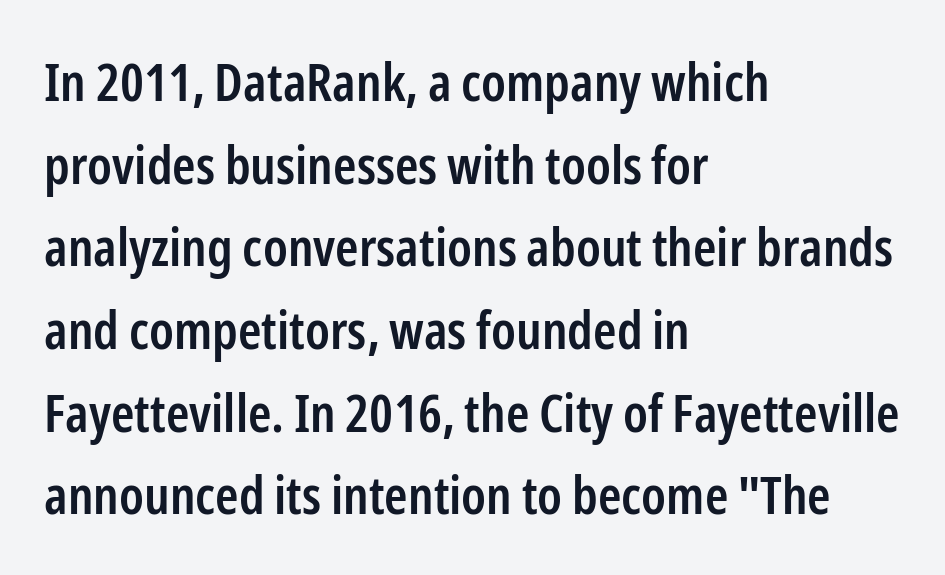
The image shows 53 px semibold, condensed sans-serif type, upright; set left-aligned, normal line spacing (1.56x), normal letter spacing, not underlined; low stroke contrast and a medium x-height.
